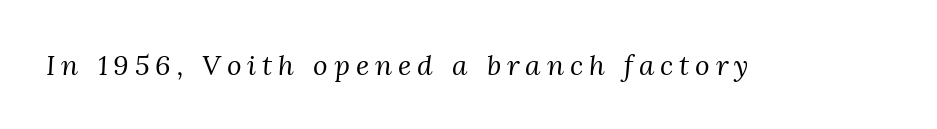
The image shows 28 px regular-weight serif type, italic (leaning right); set unusually wide letter spacing (+0.21 em), not underlined; medium stroke contrast and a medium x-height.
